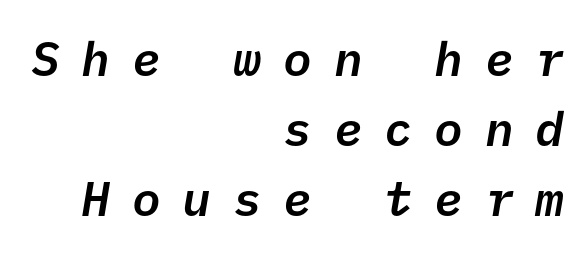
The rendering uses a moderate line-height, typical for paragraphs. Letterform terminals end flat and unadorned throughout the passage. A bare baseline throughout the passage. In terms of letterspacing, this is a distinctly airy, spread setting. These lines are set flush right with a ragged left edge.
